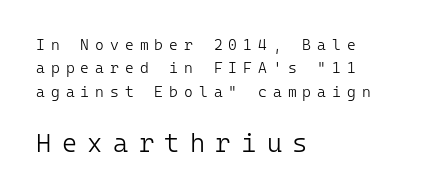
Compared with a typical body face, this is equally light or lighter still. When letters stand straight like this, we call the style roman or upright. The following chunk of copy outweighs the initial chunk in type size. You could only call the tracking loose — the letters float apart. The passage shown is not underscored anywhere. The designer left line spacing at the default.
